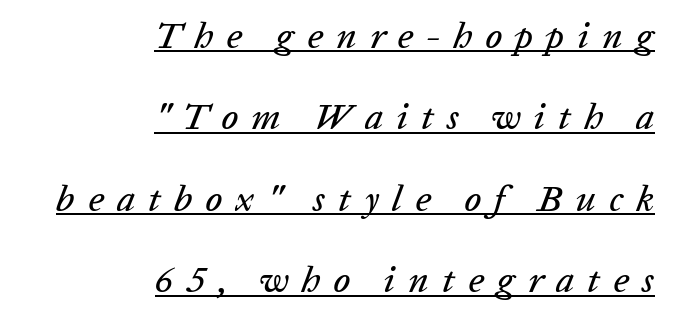
Q: Is the text italic (slanted)? A: Yes, it leans right by about 20 degrees.
Q: Is the text underlined? A: Yes.
Q: How is the paragraph aligned? A: Right-aligned.
Q: Is the spacing between letters normal or unusually wide? A: Unusually wide.
Q: Is the spacing between lines tight, normal or loose? A: Loose.
Q: Width (condensed, normal, or wide)? A: Normal.
Q: Stroke contrast? A: Low.
Q: x-height? A: Medium.
Q: Monospaced? A: No.
